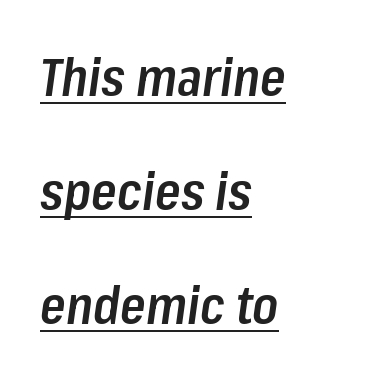
The image shows 52 px semibold, condensed type, italic (leaning right); set left-aligned, loose line spacing (2.19x), normal letter spacing, underlined; low stroke contrast and a medium x-height.
